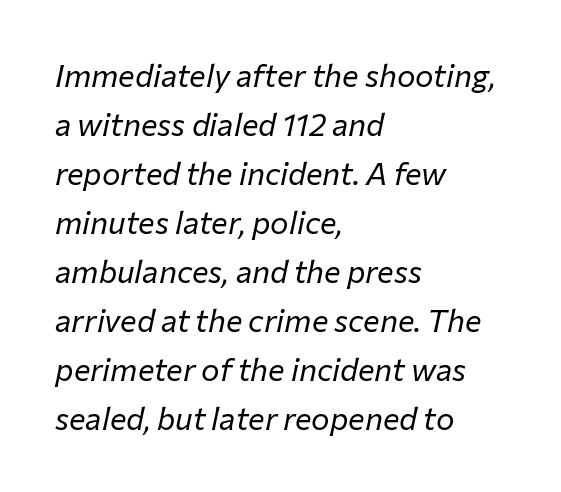
The image shows 31 px regular-weight type, italic (leaning right); set left-aligned, normal line spacing (1.58x), normal letter spacing, not underlined; low stroke contrast and a medium x-height.
